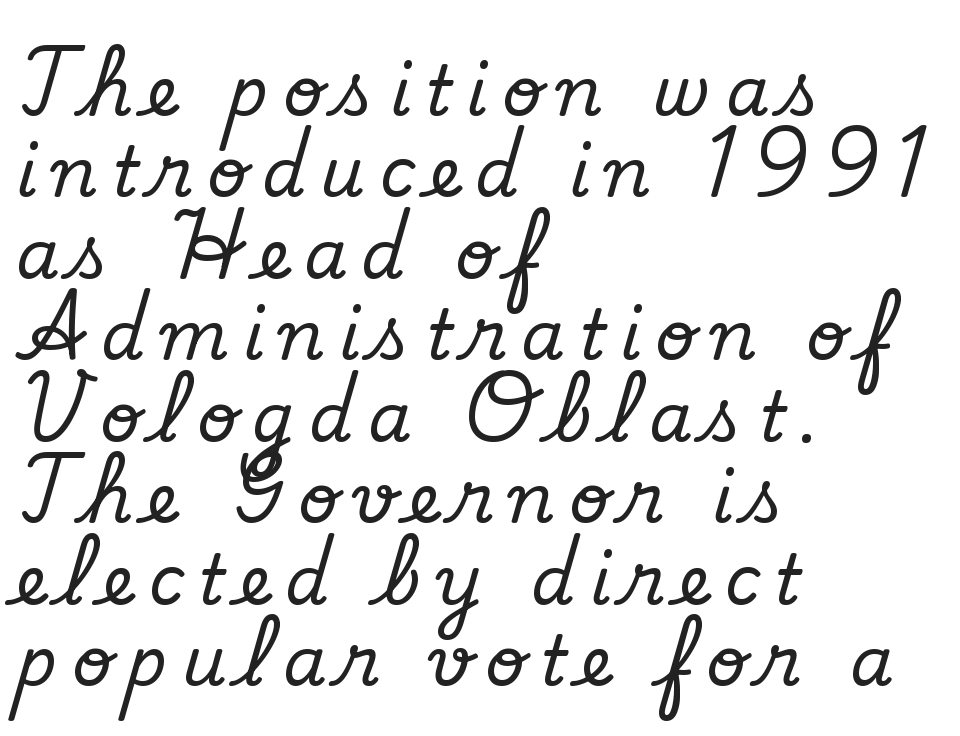
{"serif": "yes", "width": "normal", "stroke_contrast": "low", "x_height": "small", "monospaced": "no", "underline": "no", "align": "left", "line_spacing_ratio": 1.18, "letter_spacing": "wide", "letter_spacing_em": 0.21, "glyph_px": 69}
